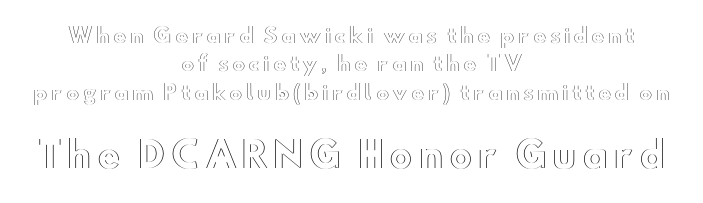
Q: Is the text italic (slanted)? A: No, it is upright.
Q: Is the text underlined? A: No.
Q: How is the paragraph aligned? A: Centered.
Q: Is the spacing between lines tight, normal or loose? A: Normal.
Q: Which block of text is set in a larger size, the first (top) or the second (bottom)? A: The second (bottom) one.
Q: Width (condensed, normal, or wide)? A: Wide.
Q: x-height? A: Small.
Q: Monospaced? A: No.
